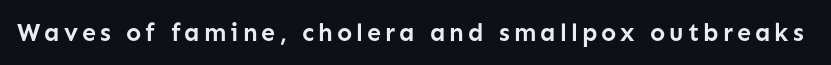
The image shows 25 px bold type, upright; set not underlined.
